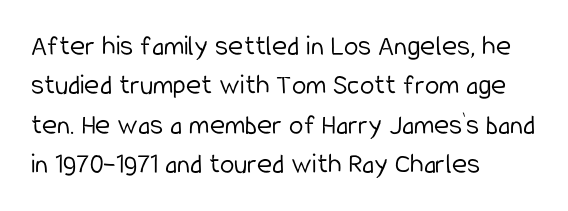
{"serif": "no", "italic": "no", "bold": "no", "weight": "light", "width": "condensed", "stroke_contrast": "low", "x_height": "medium", "monospaced": "no", "underline": "no", "align": "left", "line_spacing": "normal", "line_spacing_ratio": 1.36, "letter_spacing": "normal", "letter_spacing_em": 0.0, "glyph_px": 29}
